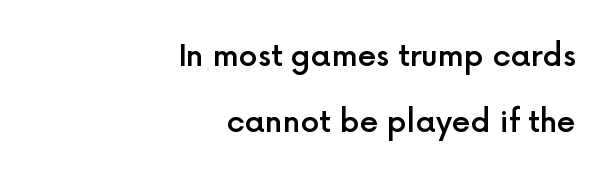
The image shows 30 px semibold sans-serif type, upright; set right-aligned, loose line spacing (2.21x), normal letter spacing, not underlined; a medium x-height.
